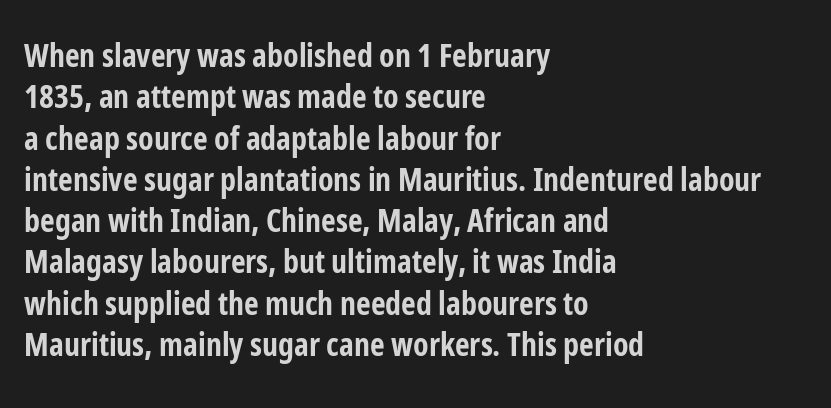
{"serif": "no", "italic": "no", "bold": "yes", "weight": "bold", "width": "condensed", "stroke_contrast": "low", "x_height": "medium", "monospaced": "no", "underline": "no", "align": "left", "line_spacing": "normal", "line_spacing_ratio": 1.29, "letter_spacing": "normal", "letter_spacing_em": 0.0, "glyph_px": 32}
